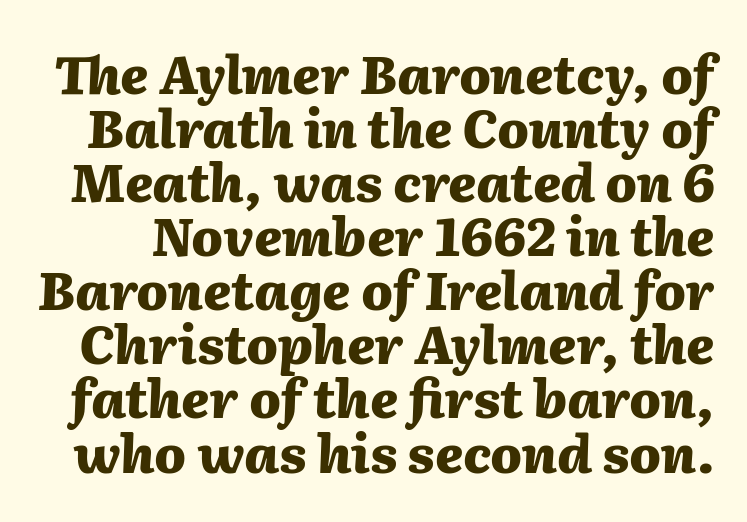
Is the type slanted? Yes — the strokes lean at a clear angle. Just letters on the line, the space beneath them empty. Reading down the column, the eye jumps only a short way to each next line. What weight is shown? A full bold with thick strokes. Honestly, the letter spacing is just normal — you wouldn't notice it. Proportional: the letters do not fall into vertical columns.
